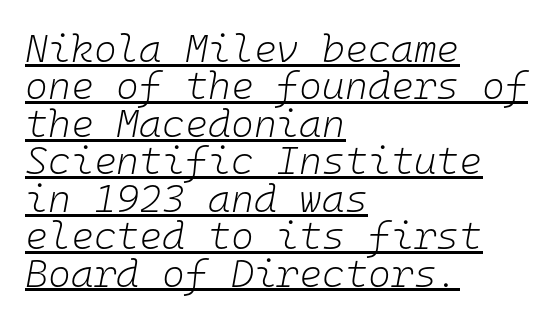
Q: Is the text bold? A: No.
Q: Is the text italic (slanted)? A: Yes, it leans right by about 10 degrees.
Q: Is the text underlined? A: Yes.
Q: How is the paragraph aligned? A: Left-aligned.
Q: Is the spacing between letters normal or unusually wide? A: Normal.
Q: Is the spacing between lines tight, normal or loose? A: Tight.
Q: Width (condensed, normal, or wide)? A: Normal.
Q: Stroke contrast? A: Low.
Q: x-height? A: Medium.
Q: Monospaced? A: Yes.
